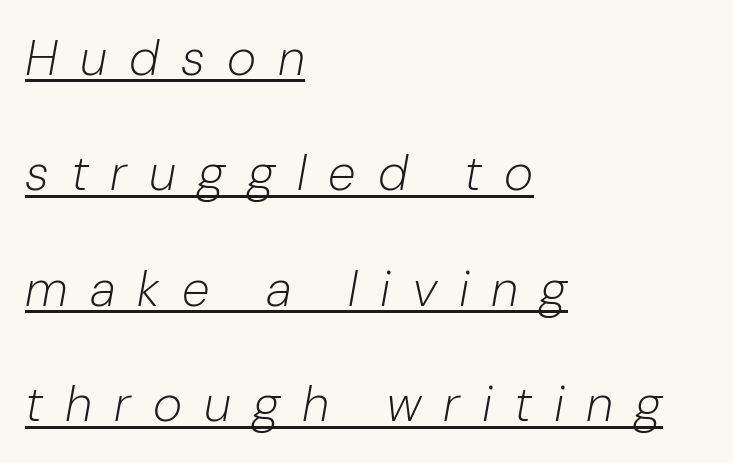
Q: Is the text bold? A: No.
Q: Is the text italic (slanted)? A: Yes, it leans right by about 10 degrees.
Q: Is the text underlined? A: Yes.
Q: How is the paragraph aligned? A: Left-aligned.
Q: Is the spacing between letters normal or unusually wide? A: Unusually wide.
Q: Is the spacing between lines tight, normal or loose? A: Loose.
Q: Width (condensed, normal, or wide)? A: Normal.
Q: Stroke contrast? A: Low.
Q: x-height? A: Medium.
Q: Monospaced? A: No.
